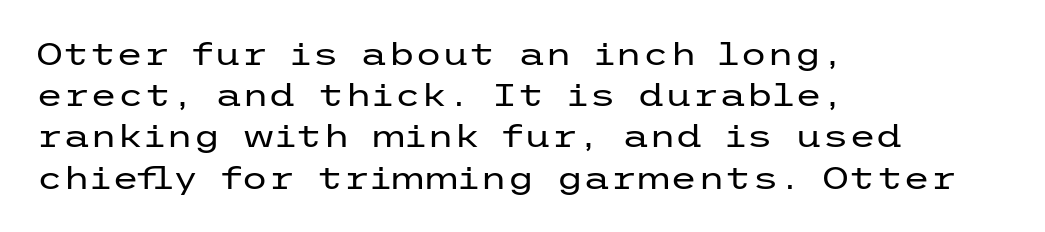
Each word holds together tightly as a unit, with standard inter-letter gaps. Unbolded letterforms with no extra heft. Italic? Not at all — the glyphs are vertical. The foot of each line stays bare and open.
